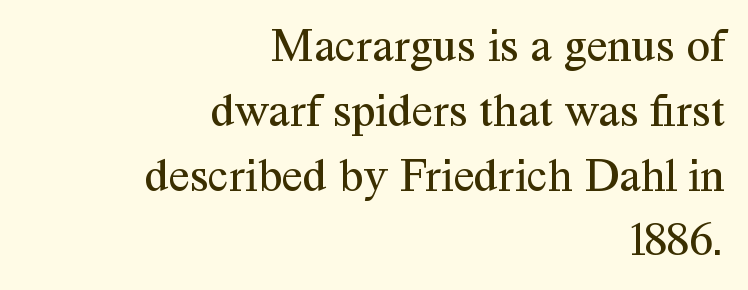
Compared with a flush-left layout, this one pins lines to the opposite, right side. Is this a fixed-width face? No — the glyphs have proportional, varying widths. This is not heavy type; no bold has been used. The specimen reads as upright at a glance.
